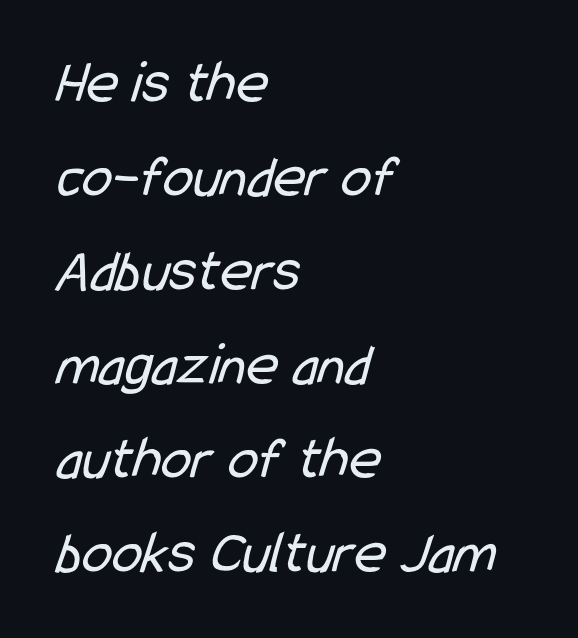
{"serif": "no", "bold": "no", "weight": "regular", "width": "condensed", "stroke_contrast": "low", "x_height": "medium", "monospaced": "no", "underline": "no", "align": "left", "line_spacing": "normal", "line_spacing_ratio": 1.54, "letter_spacing": "normal", "letter_spacing_em": 0.0, "glyph_px": 61}
